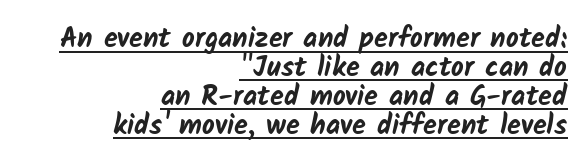
Its strokes are broad and dark, the hallmark of bold type. The letters carry no serifs — their stems end cleanly without finishing strokes. Glyph-to-glyph distance matches everyday printed text. Horizontal alignment here is rightward, an uncommon choice for prose. A continuous stroke trails under the words, as in a hyperlink.
